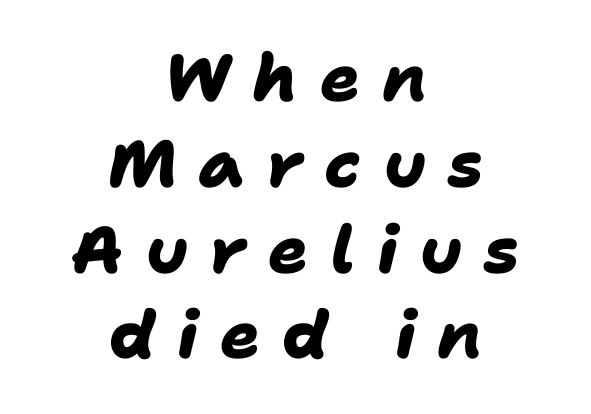
The image shows 66 px heavy sans-serif type; set centered, normal line spacing (1.3x), unusually wide letter spacing (+0.33 em), not underlined; low stroke contrast and a medium x-height.
